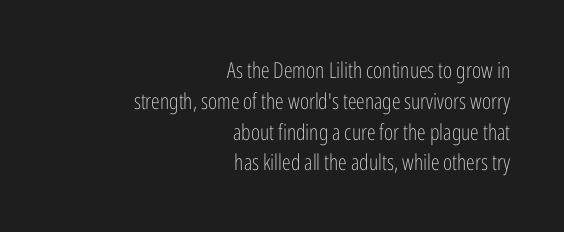
Q: Is the text bold? A: No.
Q: Is the text italic (slanted)? A: No, it is upright.
Q: Is the text underlined? A: No.
Q: How is the paragraph aligned? A: Right-aligned.
Q: Is the spacing between letters normal or unusually wide? A: Normal.
Q: Is the spacing between lines tight, normal or loose? A: Normal.
